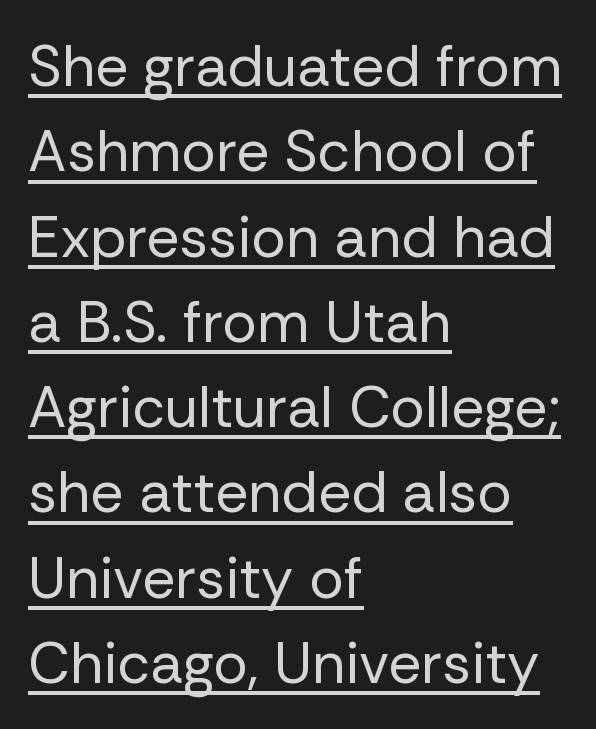
The ragged edge is on the right, which tells us the setting is flush left. Posture: vertical. Default kerning and tracking; the words read as compact shapes. Letters have the restrained weight of plain body copy at most. Notice how descenders clear the ascenders below comfortably — that's standard leading. A typesetter would label this face a sans.
